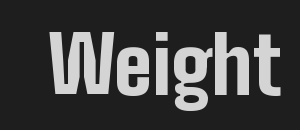
{"serif": "no", "italic": "no", "bold": "yes", "weight": "bold", "width": "condensed", "stroke_contrast": "low", "x_height": "medium", "monospaced": "no", "underline": "no", "letter_spacing": "normal", "letter_spacing_em": 0.0, "glyph_px": 78}
